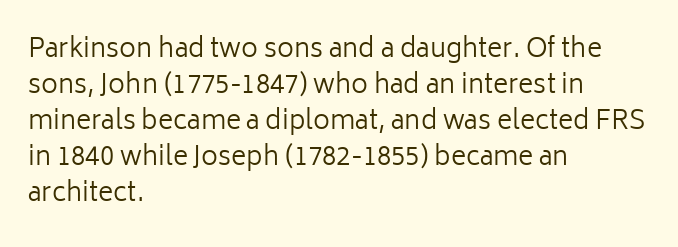
The characters are drawn with everyday or finer stroke widths. Line beginnings align vertically; line endings do not. Rule under the text: the space is simply empty. Words appear dense and cohesive because spacing is normal. Whoever set this chose a conventional vertical rhythm. Rendered with straight, roman letterforms.
